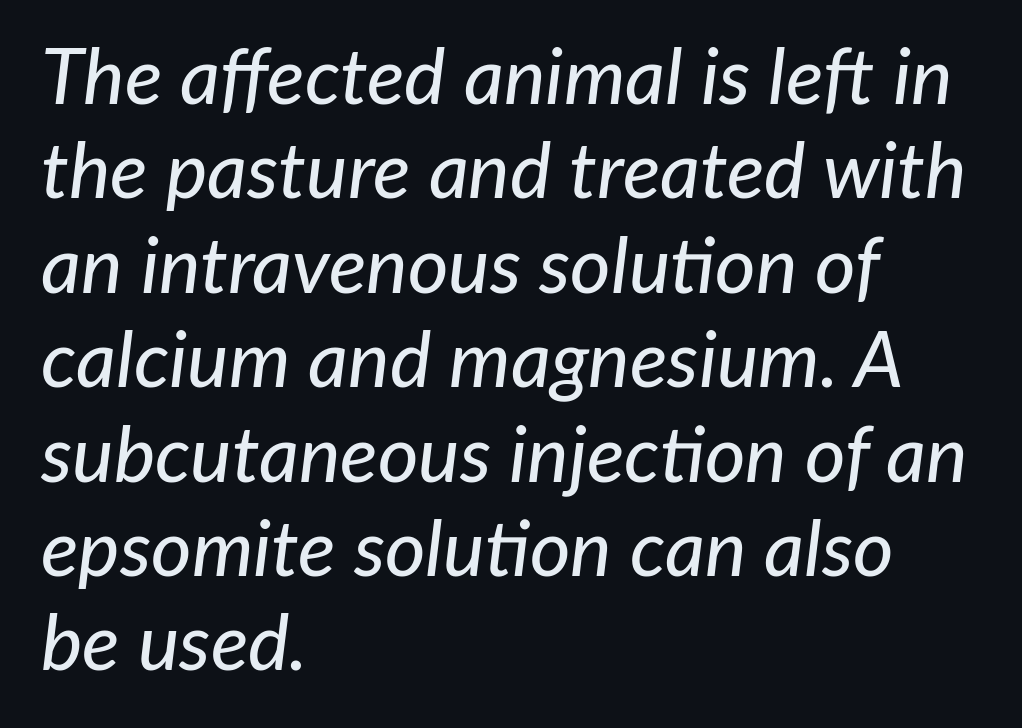
The image shows 78 px text type, italic (leaning right); set left-aligned, line spacing 1.21x, normal letter spacing, not underlined; low stroke contrast and a medium x-height.
